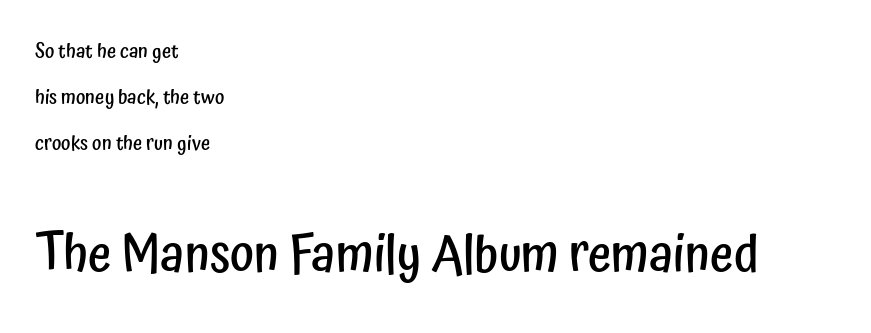
{"serif": "no", "italic": "no", "bold": "semi", "weight": "semibold", "width": "condensed", "stroke_contrast": "low", "x_height": "medium", "monospaced": "no", "underline": "no", "align": "left", "line_spacing": "loose", "line_spacing_ratio": 2.3, "letter_spacing": "normal", "letter_spacing_em": 0.0, "larger_block": "second", "size_ratio": 2.55, "glyph_px": 51}
